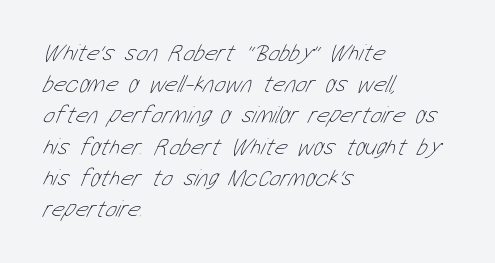
Clear beneath every line of the passage. Does the leading feel generous? No, just average. Students, note that the glyphs here touch the page at normal intervals. Notice how the passage keeps a crisp vertical edge on the left only.
